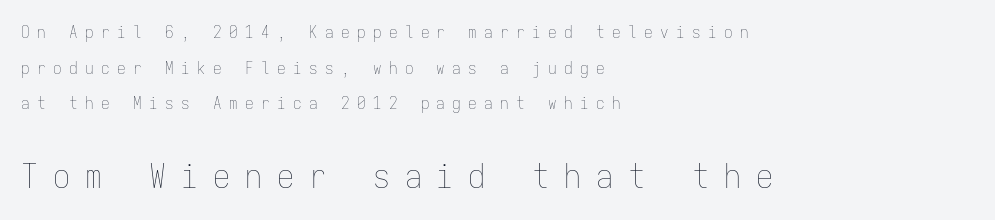
{"italic": "no", "bold": "no", "weight": "thin", "width": "condensed", "stroke_contrast": "low", "x_height": "medium", "monospaced": "yes", "underline": "no", "align": "left", "line_spacing": "loose", "line_spacing_ratio": 2.1, "letter_spacing": "wide", "letter_spacing_em": 0.44, "larger_block": "second", "size_ratio": 2.0, "glyph_px": 34}
